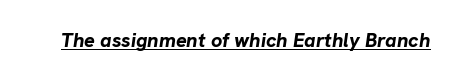
{"italic": "yes", "lean": "right", "slant_degrees": 8, "bold": "yes", "underline": "yes", "letter_spacing": "normal", "letter_spacing_em": 0.0, "glyph_px": 20}
